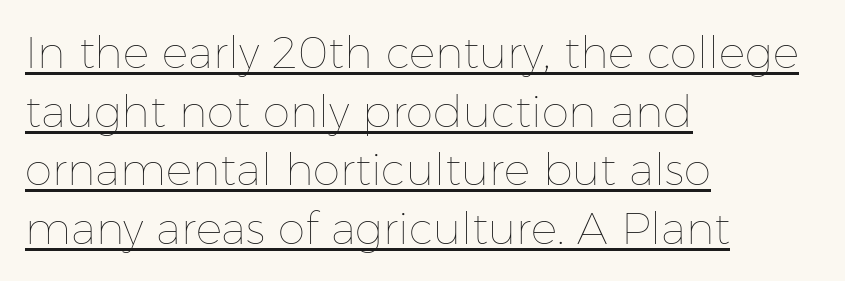
{"italic": "no", "bold": "no", "weight": "thin", "width": "normal", "stroke_contrast": "low", "x_height": "medium", "monospaced": "no", "underline": "yes", "align": "left", "line_spacing": "normal", "line_spacing_ratio": 1.33, "letter_spacing": "normal", "letter_spacing_em": 0.0, "glyph_px": 44}
